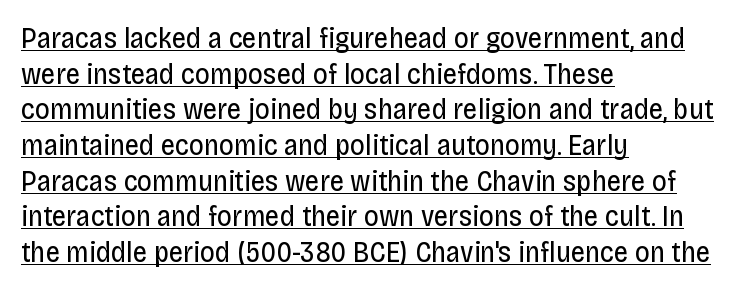
The image shows 29 px regular-weight, condensed sans-serif type, upright; set left-aligned, line spacing 1.23x, normal letter spacing, underlined; low stroke contrast and a large x-height.
